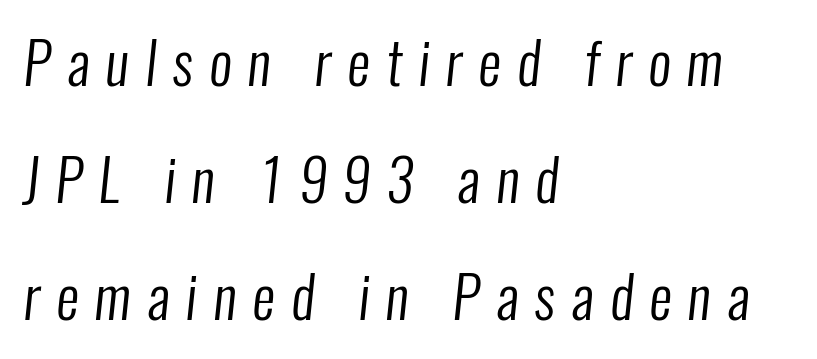
Q: Is the text bold? A: No.
Q: Is the typeface a serif or a sans-serif typeface? A: Sans-serif.
Q: Is the text underlined? A: No.
Q: How is the paragraph aligned? A: Left-aligned.
Q: Is the spacing between letters normal or unusually wide? A: Unusually wide.
Q: Is the spacing between lines tight, normal or loose? A: Loose.
Q: Width (condensed, normal, or wide)? A: Condensed.
Q: Stroke contrast? A: Low.
Q: x-height? A: Medium.
Q: Monospaced? A: No.
